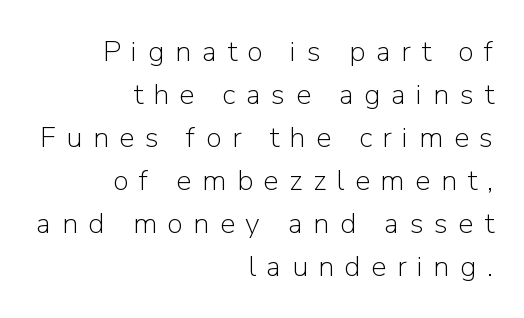
{"serif": "no", "italic": "no", "bold": "no", "weight": "light", "width": "normal", "stroke_contrast": "low", "x_height": "medium", "monospaced": "no", "underline": "no", "align": "right", "line_spacing": "normal", "line_spacing_ratio": 1.48, "letter_spacing": "wide", "letter_spacing_em": 0.36, "glyph_px": 29}
